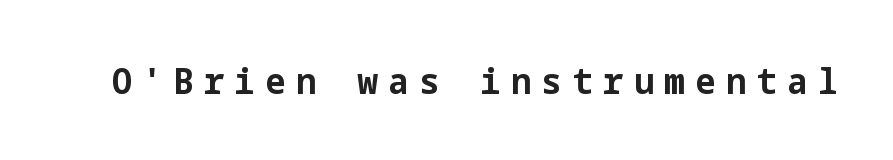
The image shows 36 px bold sans-serif type, upright; set unusually wide letter spacing (+0.29 em), not underlined; low stroke contrast and a medium x-height.
